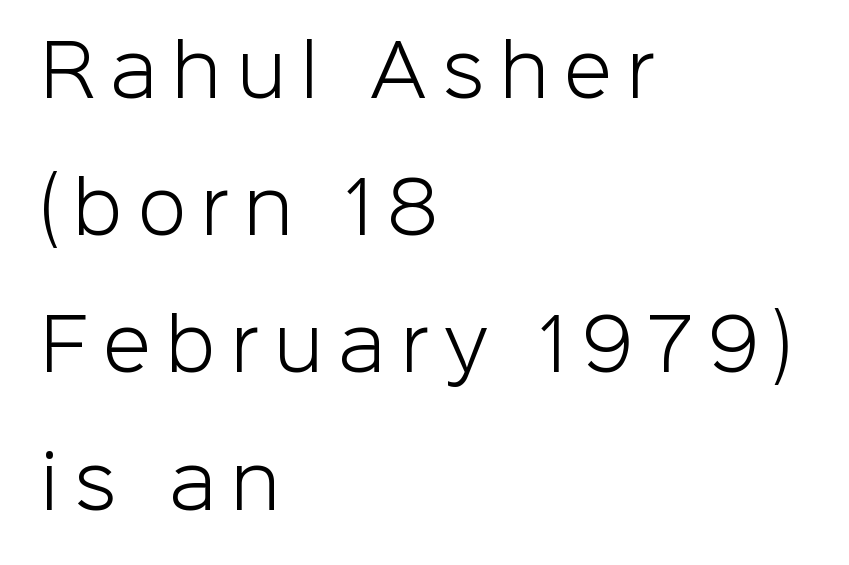
{"serif": "no", "italic": "no", "bold": "no", "weight": "light", "width": "normal", "stroke_contrast": "low", "x_height": "medium", "monospaced": "no", "underline": "no", "align": "left", "line_spacing": "loose", "line_spacing_ratio": 1.96, "letter_spacing": "wide", "letter_spacing_em": 0.22, "glyph_px": 70}
